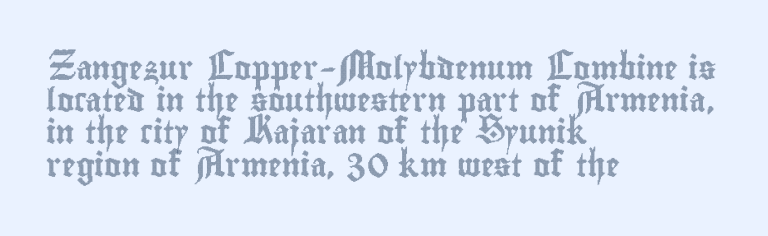
{"italic": "no", "underline": "no", "align": "left", "line_spacing": "normal", "line_spacing_ratio": 1.4, "letter_spacing": "normal", "letter_spacing_em": 0.0, "glyph_px": 23}
